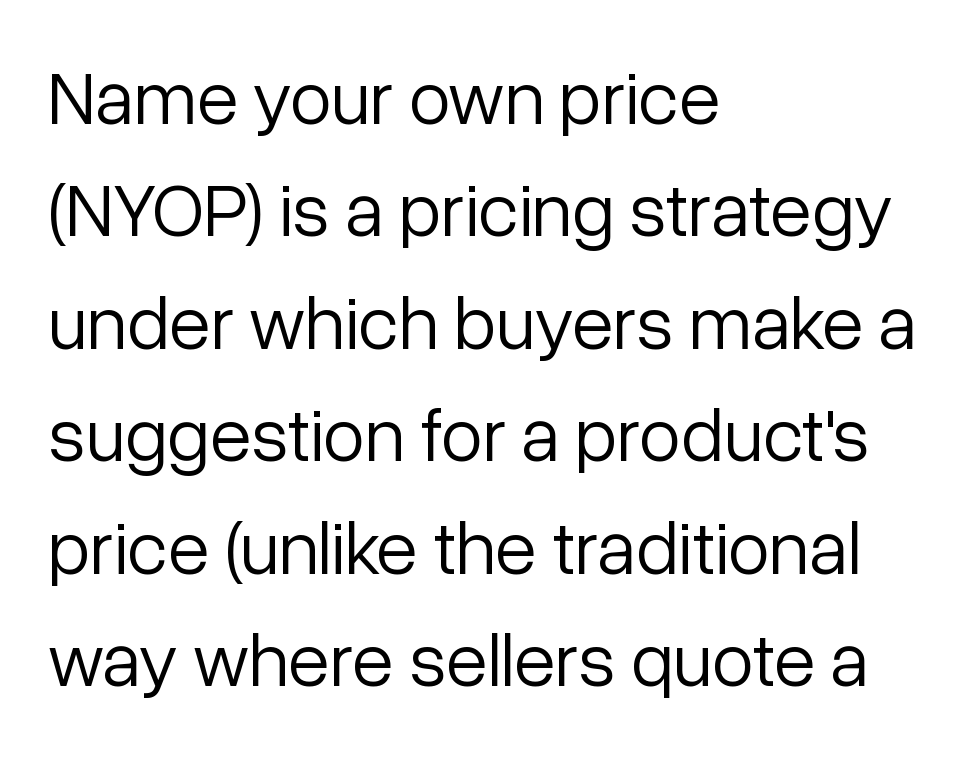
{"serif": "no", "italic": "no", "bold": "no", "weight": "light", "width": "normal", "stroke_contrast": "low", "x_height": "medium", "monospaced": "no", "underline": "no", "align": "left", "line_spacing": "normal", "line_spacing_ratio": 1.48, "letter_spacing": "normal", "letter_spacing_em": 0.0, "glyph_px": 76}
